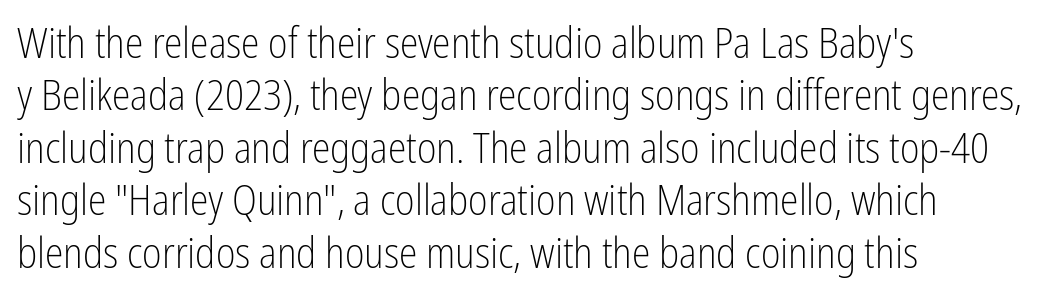
Q: Is the text bold? A: No.
Q: Is the text italic (slanted)? A: No, it is upright.
Q: Is the typeface a serif or a sans-serif typeface? A: Sans-serif.
Q: Is the text underlined? A: No.
Q: How is the paragraph aligned? A: Left-aligned.
Q: Is the spacing between letters normal or unusually wide? A: Normal.
Q: Is the spacing between lines tight, normal or loose? A: Normal.
Q: Width (condensed, normal, or wide)? A: Condensed.
Q: Stroke contrast? A: Low.
Q: x-height? A: Medium.
Q: Monospaced? A: No.
